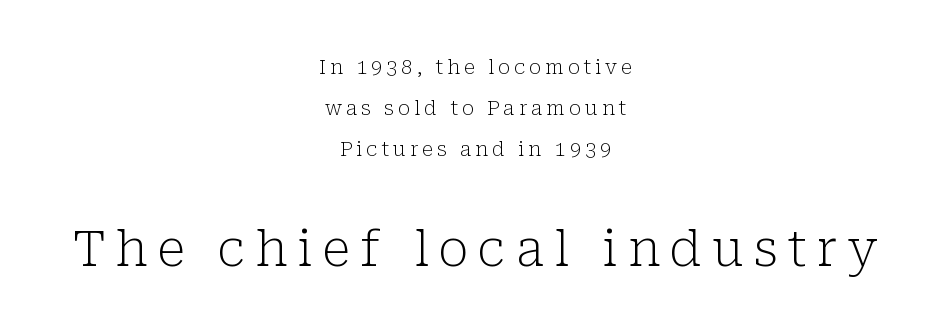
{"serif": "yes", "italic": "no", "bold": "no", "weight": "light", "width": "normal", "stroke_contrast": "low", "x_height": "medium", "monospaced": "no", "underline": "no", "align": "center", "line_spacing": "loose", "line_spacing_ratio": 2.06, "letter_spacing": "wide", "letter_spacing_em": 0.2, "larger_block": "second", "size_ratio": 2.5, "glyph_px": 50}
